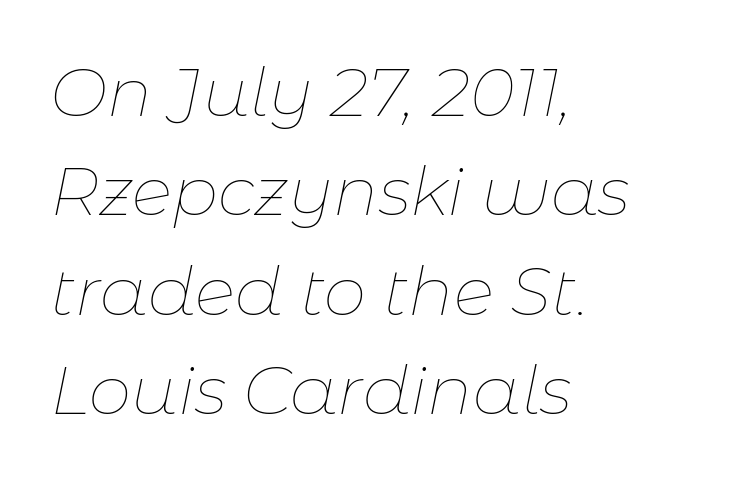
The image shows 68 px thin type, italic (leaning right); set left-aligned, normal line spacing (1.46x), normal letter spacing, not underlined; low stroke contrast and a medium x-height.
